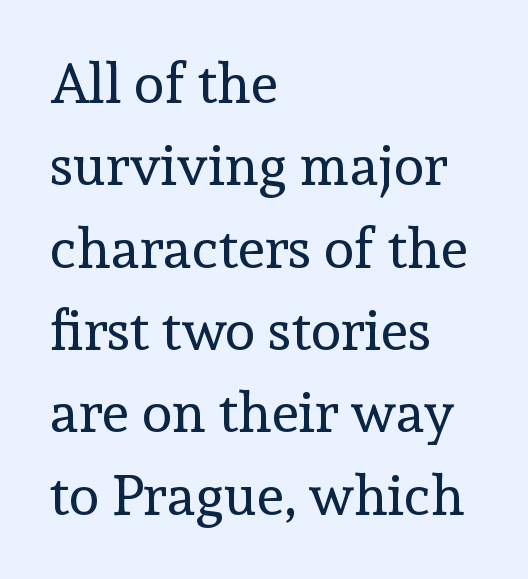
Do the characters align in a grid? No, the font is proportional. This rendering leaves character spacing at its baseline value. Observe the serifs anchoring each vertical stroke in this sample. The area under the type is left untouched. In CSS terms this would be text-align: left. The letters stand straight up with perfectly vertical stems.
